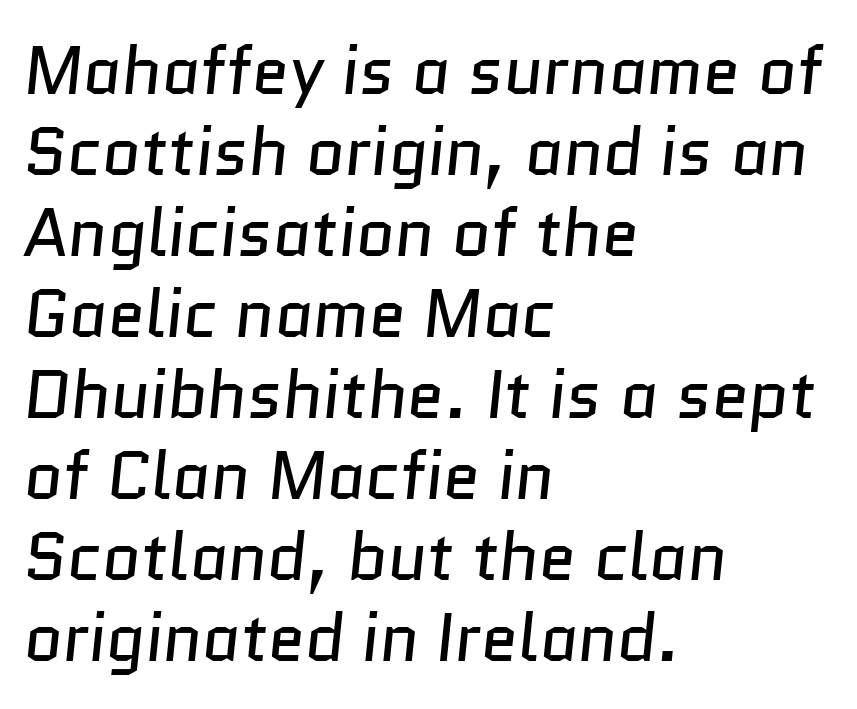
{"serif": "no", "bold": "no", "weight": "regular", "width": "normal", "stroke_contrast": "low", "x_height": "medium", "monospaced": "no", "underline": "no", "align": "left", "line_spacing_ratio": 1.21, "letter_spacing": "normal", "letter_spacing_em": 0.0, "glyph_px": 67}
